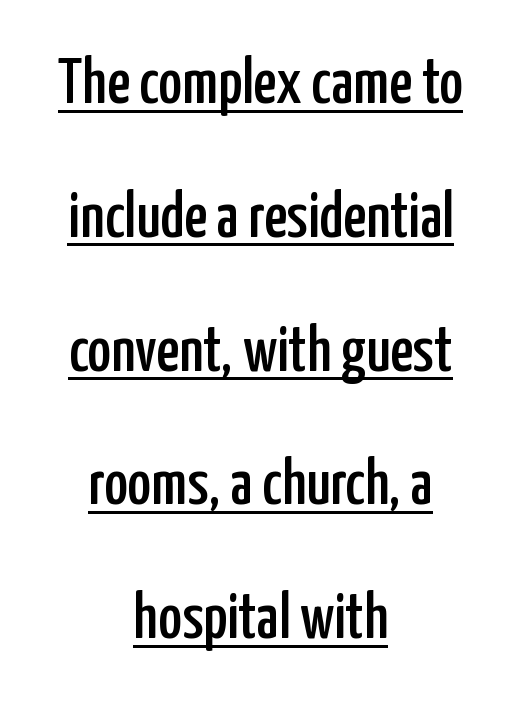
Q: Is the text italic (slanted)? A: No, it is upright.
Q: Is the typeface a serif or a sans-serif typeface? A: Sans-serif.
Q: Is the text underlined? A: Yes.
Q: How is the paragraph aligned? A: Centered.
Q: Is the spacing between letters normal or unusually wide? A: Normal.
Q: Is the spacing between lines tight, normal or loose? A: Loose.
Q: Width (condensed, normal, or wide)? A: Condensed.
Q: Stroke contrast? A: Low.
Q: x-height? A: Medium.
Q: Monospaced? A: No.
